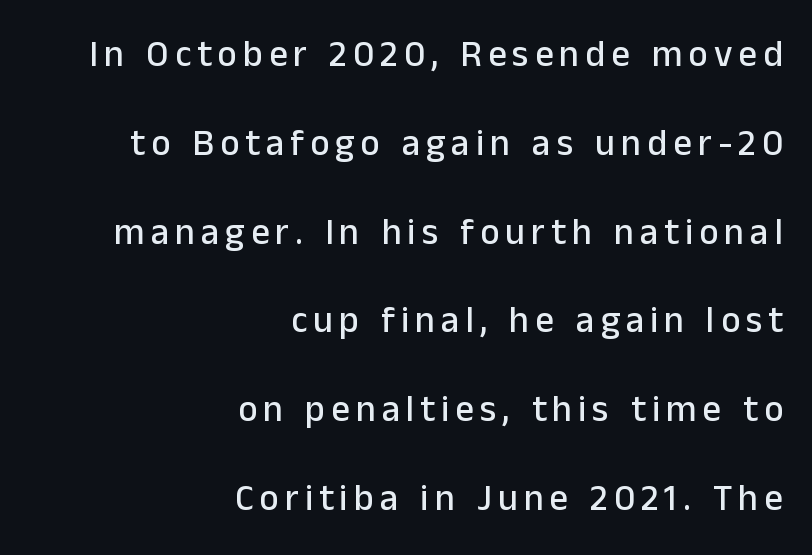
The image shows 37 px sans-serif type, upright; set right-aligned, loose line spacing (2.4x), not underlined; low stroke contrast and a medium x-height.
